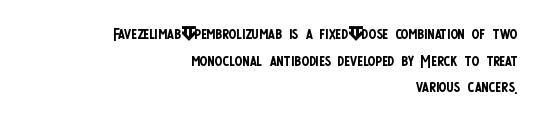
{"italic": "no", "bold": "no", "underline": "no", "align": "right", "line_spacing_ratio": 1.16, "letter_spacing": "normal", "letter_spacing_em": 0.0, "glyph_px": 23}
